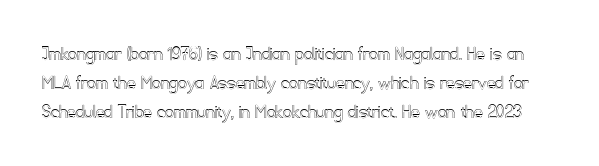
The image shows 21 px text type, upright; set normal line spacing (1.39x), normal letter spacing, not underlined.
